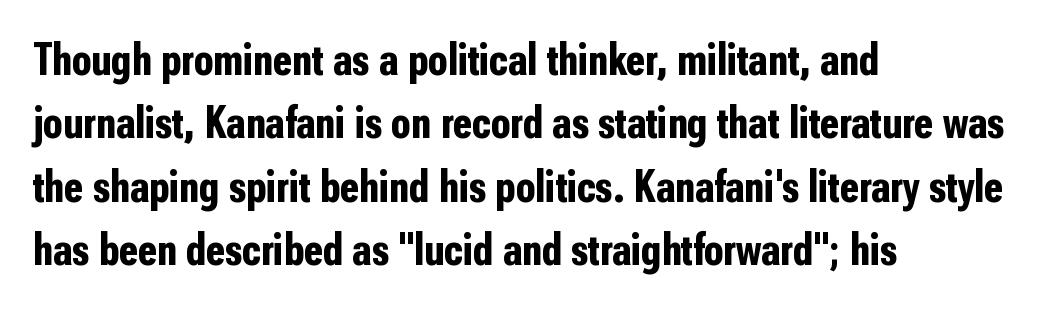
Q: Is the text bold? A: Yes.
Q: Is the text italic (slanted)? A: No, it is upright.
Q: Is the typeface a serif or a sans-serif typeface? A: Sans-serif.
Q: Is the text underlined? A: No.
Q: How is the paragraph aligned? A: Left-aligned.
Q: Is the spacing between letters normal or unusually wide? A: Normal.
Q: Is the spacing between lines tight, normal or loose? A: Normal.
Q: Width (condensed, normal, or wide)? A: Condensed.
Q: Stroke contrast? A: Low.
Q: x-height? A: Medium.
Q: Monospaced? A: No.
